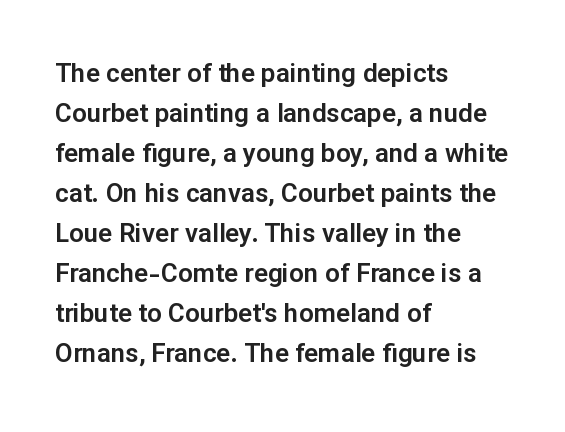
{"italic": "no", "underline": "no", "align": "left", "line_spacing": "normal", "line_spacing_ratio": 1.54, "letter_spacing": "normal", "letter_spacing_em": 0.0, "glyph_px": 26}
